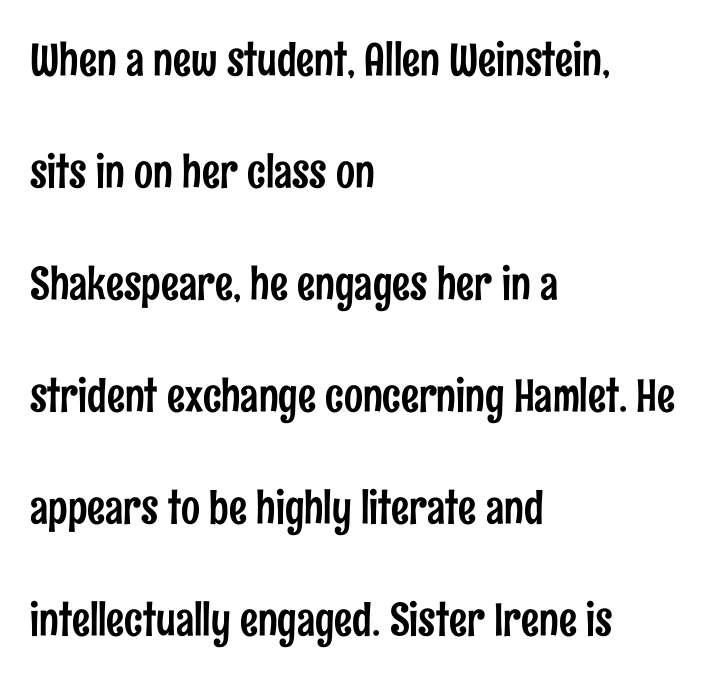
Q: Is the text italic (slanted)? A: No, it is upright.
Q: Is the typeface a serif or a sans-serif typeface? A: Sans-serif.
Q: Is the text underlined? A: No.
Q: How is the paragraph aligned? A: Left-aligned.
Q: Is the spacing between letters normal or unusually wide? A: Normal.
Q: Is the spacing between lines tight, normal or loose? A: Loose.
Q: Width (condensed, normal, or wide)? A: Condensed.
Q: Stroke contrast? A: Low.
Q: x-height? A: Medium.
Q: Monospaced? A: No.
